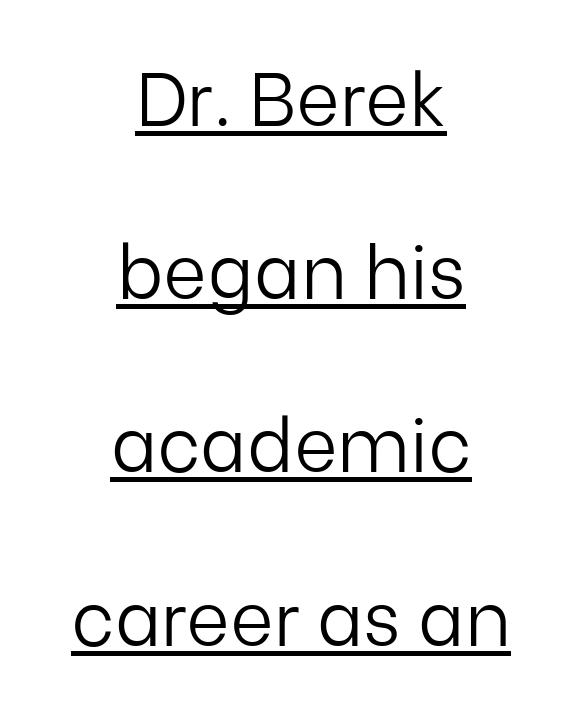
Q: Is the text bold? A: No.
Q: Is the text italic (slanted)? A: No, it is upright.
Q: Is the typeface a serif or a sans-serif typeface? A: Sans-serif.
Q: Is the text underlined? A: Yes.
Q: How is the paragraph aligned? A: Centered.
Q: Is the spacing between letters normal or unusually wide? A: Normal.
Q: Is the spacing between lines tight, normal or loose? A: Loose.
Q: Width (condensed, normal, or wide)? A: Normal.
Q: Stroke contrast? A: Low.
Q: x-height? A: Medium.
Q: Monospaced? A: No.
